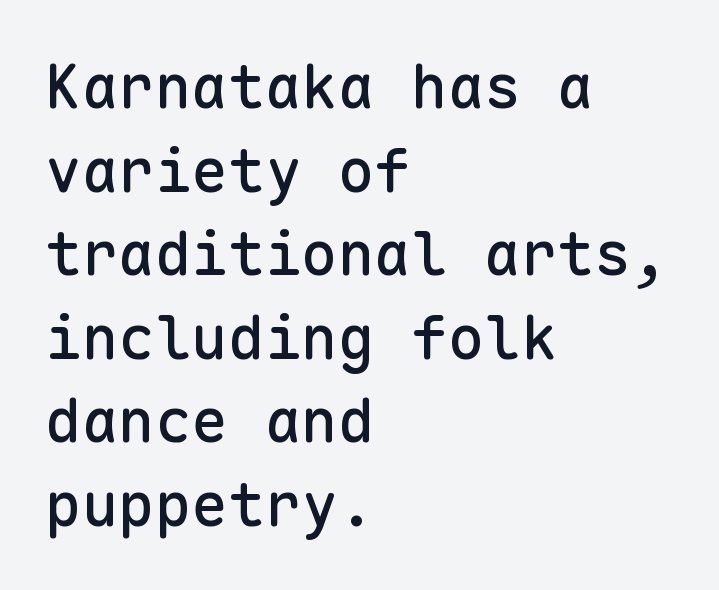
Q: Is the text italic (slanted)? A: No, it is upright.
Q: Is the typeface a serif or a sans-serif typeface? A: Sans-serif.
Q: Is the text underlined? A: No.
Q: How is the paragraph aligned? A: Left-aligned.
Q: Is the spacing between letters normal or unusually wide? A: Normal.
Q: Is the spacing between lines tight, normal or loose? A: Normal.
Q: Width (condensed, normal, or wide)? A: Normal.
Q: Stroke contrast? A: Low.
Q: x-height? A: Medium.
Q: Monospaced? A: Yes.
